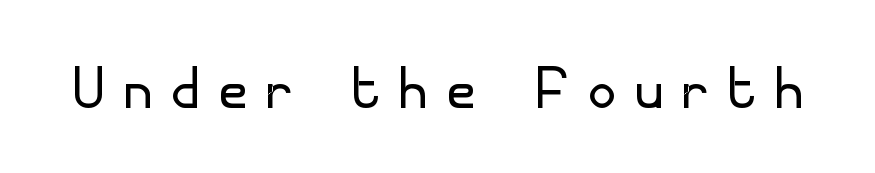
The image shows 75 px light sans-serif type, upright; set unusually wide letter spacing (+0.27 em), not underlined; low stroke contrast and a small x-height.
